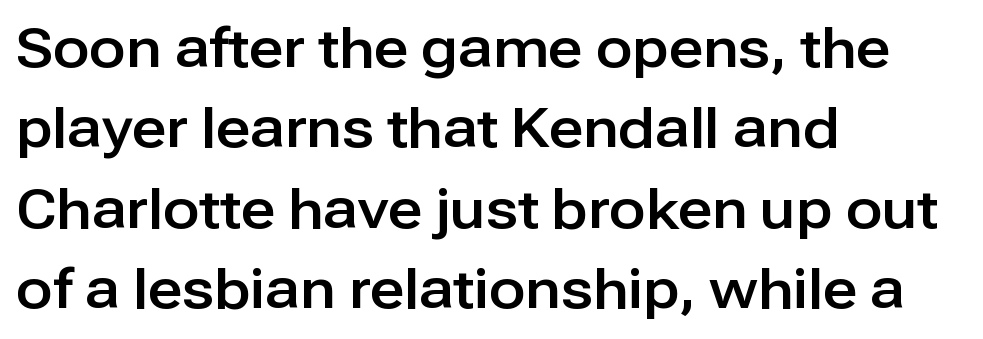
Q: Is the text italic (slanted)? A: No, it is upright.
Q: Is the typeface a serif or a sans-serif typeface? A: Sans-serif.
Q: Is the text underlined? A: No.
Q: How is the paragraph aligned? A: Left-aligned.
Q: Is the spacing between letters normal or unusually wide? A: Normal.
Q: Is the spacing between lines tight, normal or loose? A: Normal.
Q: Width (condensed, normal, or wide)? A: Normal.
Q: Stroke contrast? A: Low.
Q: x-height? A: Medium.
Q: Monospaced? A: No.
